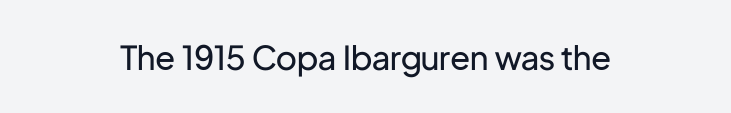
The image shows 33 px regular-weight sans-serif type, upright; set centered, normal letter spacing, not underlined; low stroke contrast and a medium x-height.
